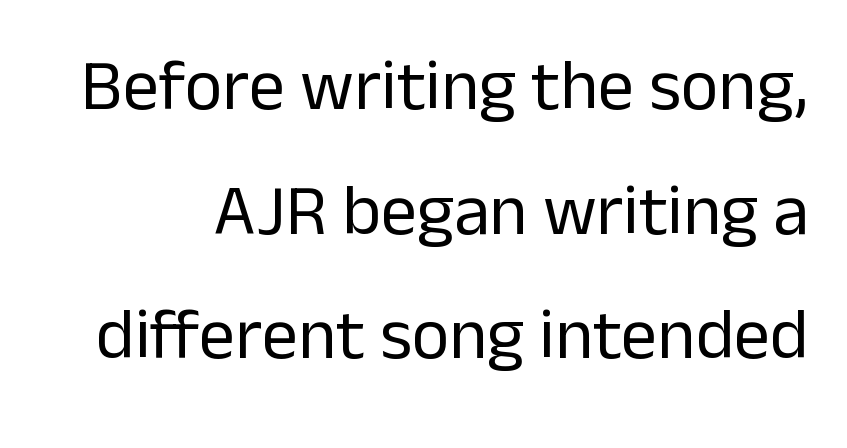
Q: Is the text bold? A: No.
Q: Is the text italic (slanted)? A: No, it is upright.
Q: Is the typeface a serif or a sans-serif typeface? A: Sans-serif.
Q: Is the text underlined? A: No.
Q: Is the spacing between letters normal or unusually wide? A: Normal.
Q: Width (condensed, normal, or wide)? A: Normal.
Q: Stroke contrast? A: Low.
Q: x-height? A: Medium.
Q: Monospaced? A: No.
